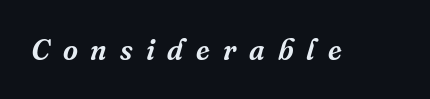
Nobody drew a line under any word here. Varying glyph widths throughout — classic text-font behaviour. There's an unmistakable incline to the writing here. Display-style spreading of the glyphs; the letterfit is very open.
